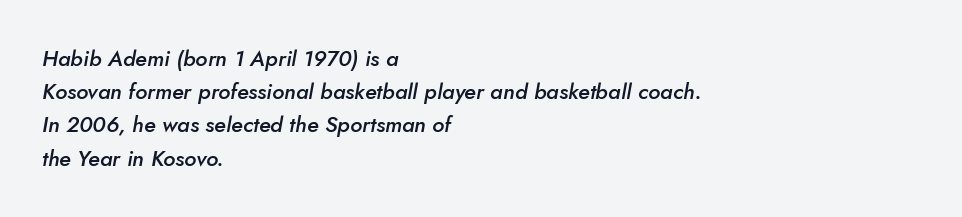
The image shows 22 px text type, italic (leaning right); set left-aligned, normal line spacing (1.51x), normal letter spacing, not underlined.
